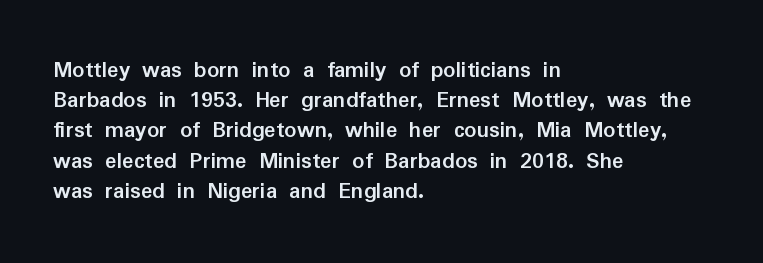
The image shows 24 px bold type, upright; set left-aligned, normal line spacing (1.26x), normal letter spacing, not underlined.
